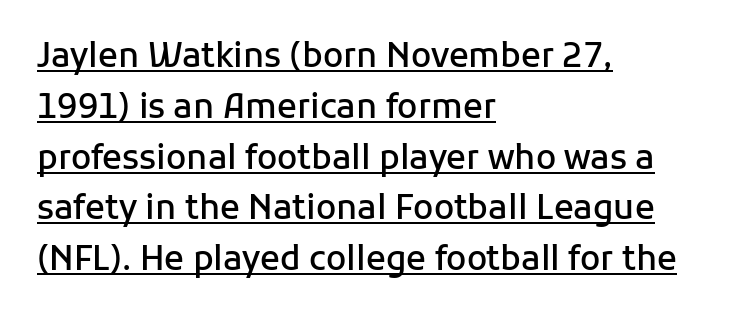
The image shows 33 px semibold sans-serif type, upright; set left-aligned, normal line spacing (1.54x), normal letter spacing, underlined; low stroke contrast and a medium x-height.
